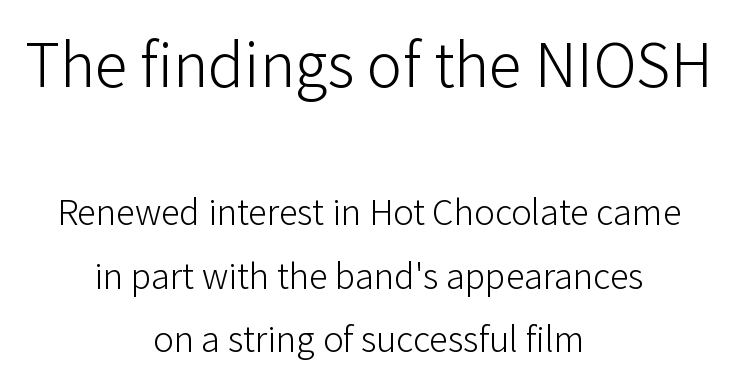
The image shows 66 px light sans-serif type, upright; set centered, normal line spacing (1.68x), normal letter spacing, not underlined; the first (top) block is 1.74x larger; low stroke contrast and a medium x-height.
